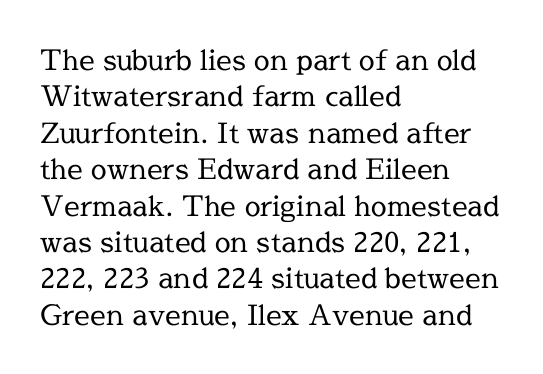
Think of a printed novel: that variable character pitch is what you see here. Underlining? Definitely not there. Weight: not bold — regular or lighter. Which margin do the lines hug? The left one — the right edge is uneven. Honestly, the letter spacing is just normal — you wouldn't notice it.
